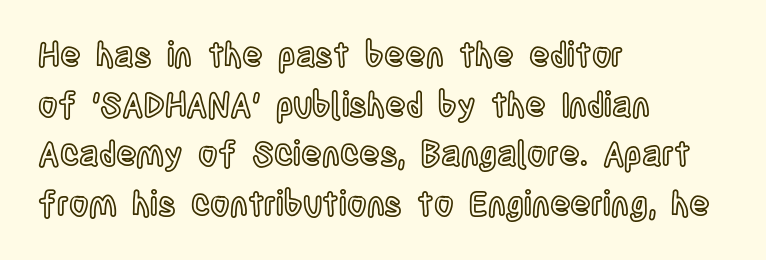
This sample uses an upright cut, with every glyph sitting square on the baseline. Just letters on the line, the space beneath them empty. A typesetter would call this zero additional tracking. These lines are set flush left with a ragged right edge.
